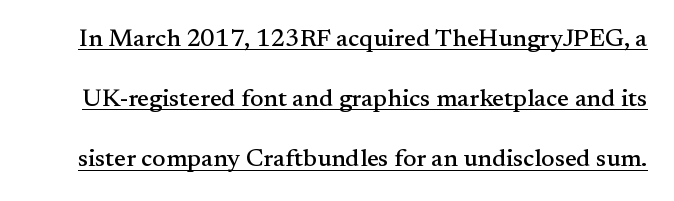
Q: Is the text italic (slanted)? A: No, it is upright.
Q: Is the text underlined? A: Yes.
Q: Is the spacing between letters normal or unusually wide? A: Normal.
Q: Is the spacing between lines tight, normal or loose? A: Loose.
